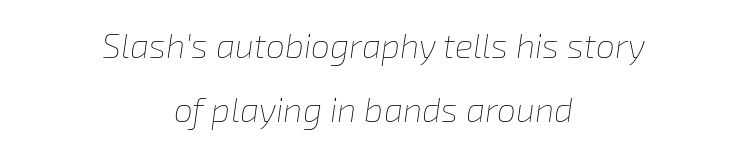
Think of a printed novel: that variable character pitch is what you see here. Short and long lines alike share a common midpoint. You could call the tracking neutral — neither tight nor loose. Underline: absent. The strokes are not fattened; the text isn't bold. Style check: oblique.
